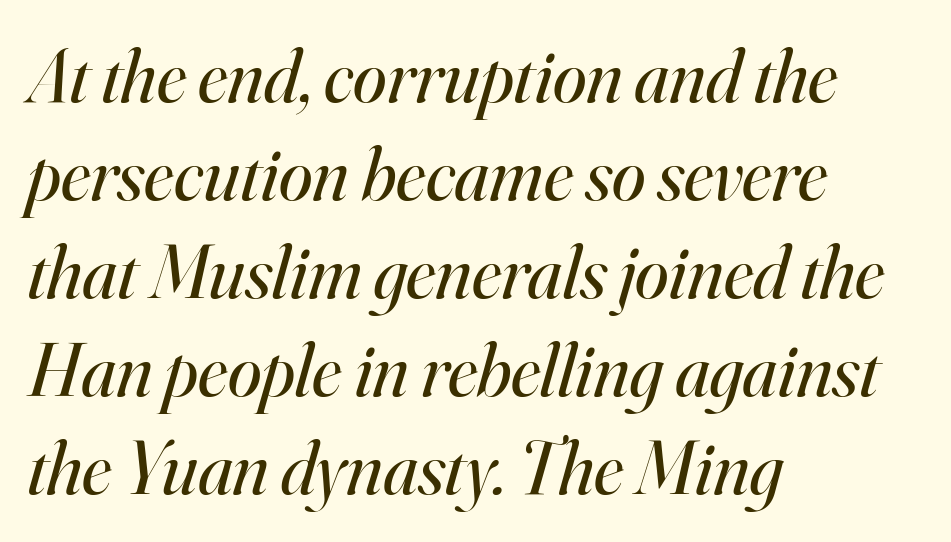
The image shows 76 px regular-weight serif type, italic (leaning right); set left-aligned, normal line spacing (1.29x), normal letter spacing, not underlined; high stroke contrast and a small x-height.
